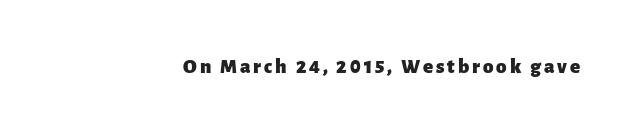
Pretty heavy lettering here — definitely bold. The passage shown is not underscored anywhere. Do the letters lean? They stand straight.
